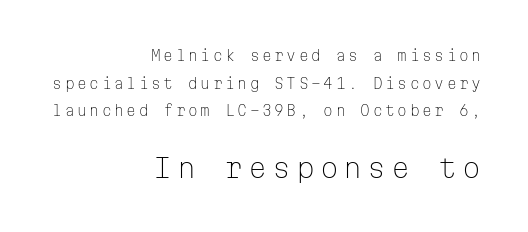
You could fit nearly another row in the gap between these rows. These lines were composed using upright roman letters. Is the stroke heavy? The answer is a plain regular-or-lighter. Where is the straight margin? On the right. You get the small type first, then a jump to larger type. Each row of text sits above clean, open space.
